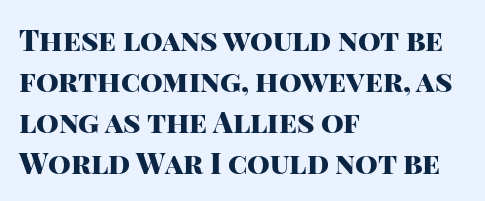
{"serif": "no", "italic": "no", "bold": "yes", "weight": "heavy", "width": "normal", "stroke_contrast": "high", "x_height": "large", "monospaced": "no", "underline": "no", "align": "left", "line_spacing": "normal", "line_spacing_ratio": 1.41, "letter_spacing": "normal", "letter_spacing_em": 0.0, "glyph_px": 29}
